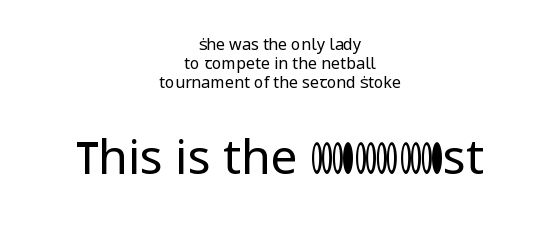
{"serif": "no", "italic": "no", "bold": "no", "weight": "regular", "width": "normal", "stroke_contrast": "low", "x_height": "medium", "monospaced": "no", "underline": "no", "align": "center", "line_spacing_ratio": 1.18, "letter_spacing": "normal", "letter_spacing_em": 0.0, "larger_block": "second", "size_ratio": 3.0, "glyph_px": 48}
